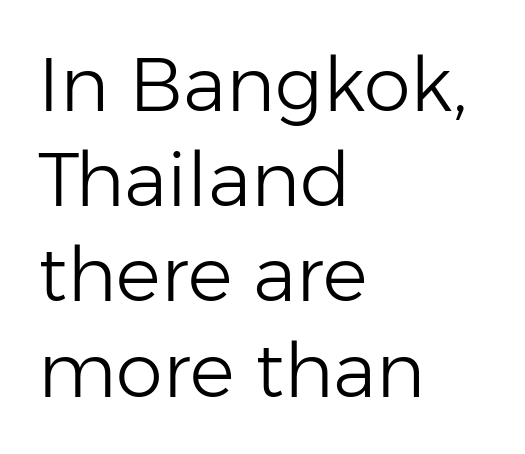
The image shows 75 px light sans-serif type, upright; set left-aligned, normal line spacing (1.27x), normal letter spacing, not underlined; low stroke contrast and a medium x-height.
